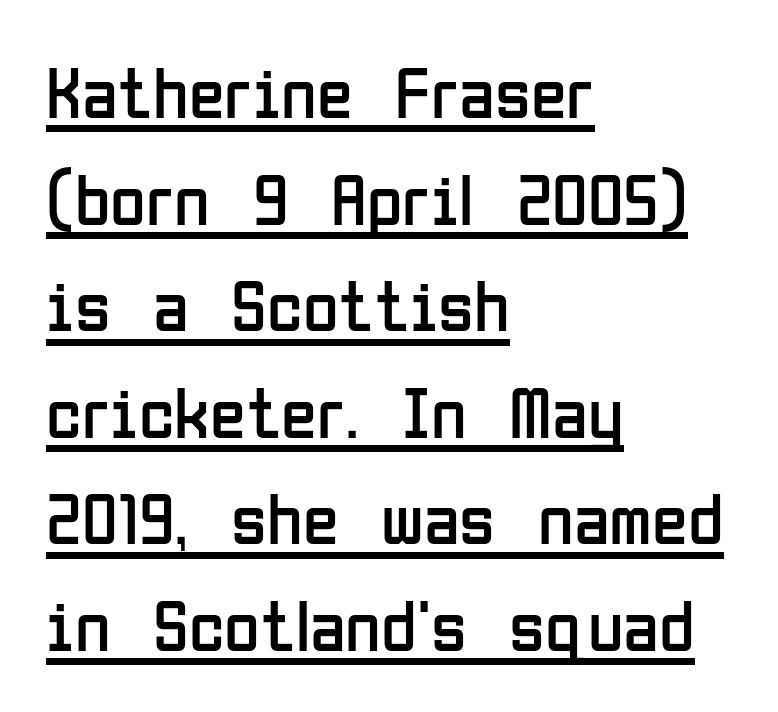
Q: Is the text bold? A: No.
Q: Is the text italic (slanted)? A: No, it is upright.
Q: Is the typeface a serif or a sans-serif typeface? A: Sans-serif.
Q: Is the text underlined? A: Yes.
Q: How is the paragraph aligned? A: Left-aligned.
Q: Is the spacing between letters normal or unusually wide? A: Normal.
Q: Is the spacing between lines tight, normal or loose? A: Normal.
Q: Width (condensed, normal, or wide)? A: Condensed.
Q: Stroke contrast? A: Low.
Q: x-height? A: Medium.
Q: Monospaced? A: No.
